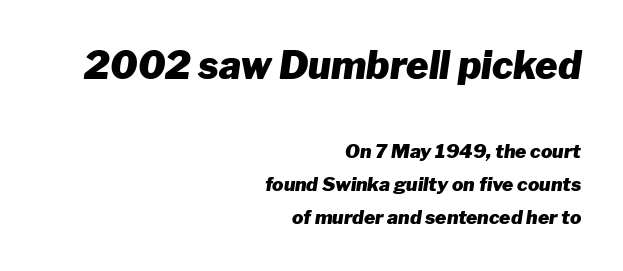
Q: Is the text bold? A: Yes.
Q: Is the text italic (slanted)? A: Yes, it leans right by about 8 degrees.
Q: Is the text underlined? A: No.
Q: How is the paragraph aligned? A: Right-aligned.
Q: Is the spacing between letters normal or unusually wide? A: Normal.
Q: Which block of text is set in a larger size, the first (top) or the second (bottom)? A: The first (top) one.
Q: Width (condensed, normal, or wide)? A: Normal.
Q: Stroke contrast? A: Low.
Q: x-height? A: Medium.
Q: Monospaced? A: No.
